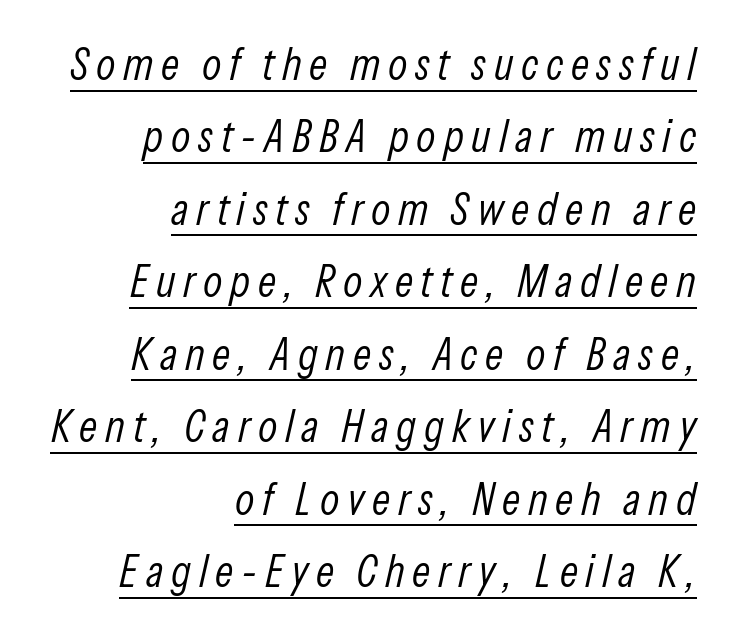
Q: Is the text bold? A: No.
Q: Is the text italic (slanted)? A: Yes, it leans right by about 13 degrees.
Q: Is the text underlined? A: Yes.
Q: How is the paragraph aligned? A: Right-aligned.
Q: Is the spacing between lines tight, normal or loose? A: Normal.
Q: Width (condensed, normal, or wide)? A: Condensed.
Q: Stroke contrast? A: Low.
Q: x-height? A: Medium.
Q: Monospaced? A: No.
